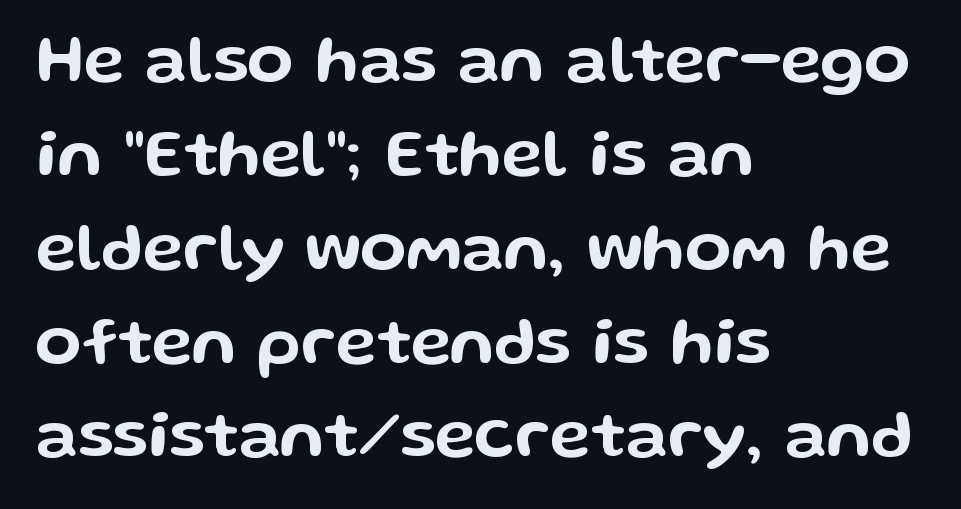
The image shows 68 px wide sans-serif type, upright; set left-aligned, normal line spacing (1.38x), normal letter spacing, not underlined; low stroke contrast and a medium x-height.
